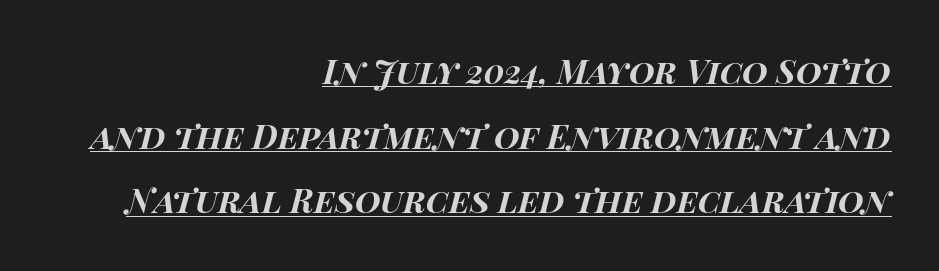
{"italic": "yes", "lean": "right", "slant_degrees": 14, "bold": "yes", "weight": "bold", "width": "wide", "stroke_contrast": "high", "x_height": "large", "monospaced": "no", "underline": "yes", "align": "right", "line_spacing": "loose", "line_spacing_ratio": 1.96, "letter_spacing": "normal", "letter_spacing_em": 0.0, "glyph_px": 33}
